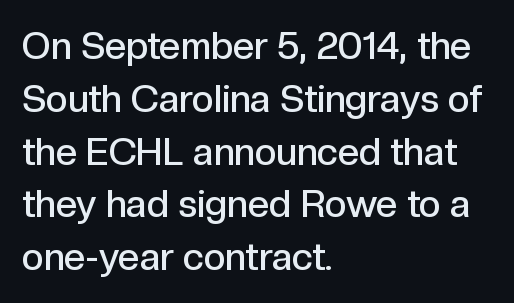
Q: Is the text bold? A: Semi-bold.
Q: Is the text italic (slanted)? A: No, it is upright.
Q: Is the typeface a serif or a sans-serif typeface? A: Sans-serif.
Q: Is the text underlined? A: No.
Q: How is the paragraph aligned? A: Left-aligned.
Q: Is the spacing between letters normal or unusually wide? A: Normal.
Q: Is the spacing between lines tight, normal or loose? A: Normal.
Q: Width (condensed, normal, or wide)? A: Normal.
Q: x-height? A: Medium.
Q: Monospaced? A: No.
